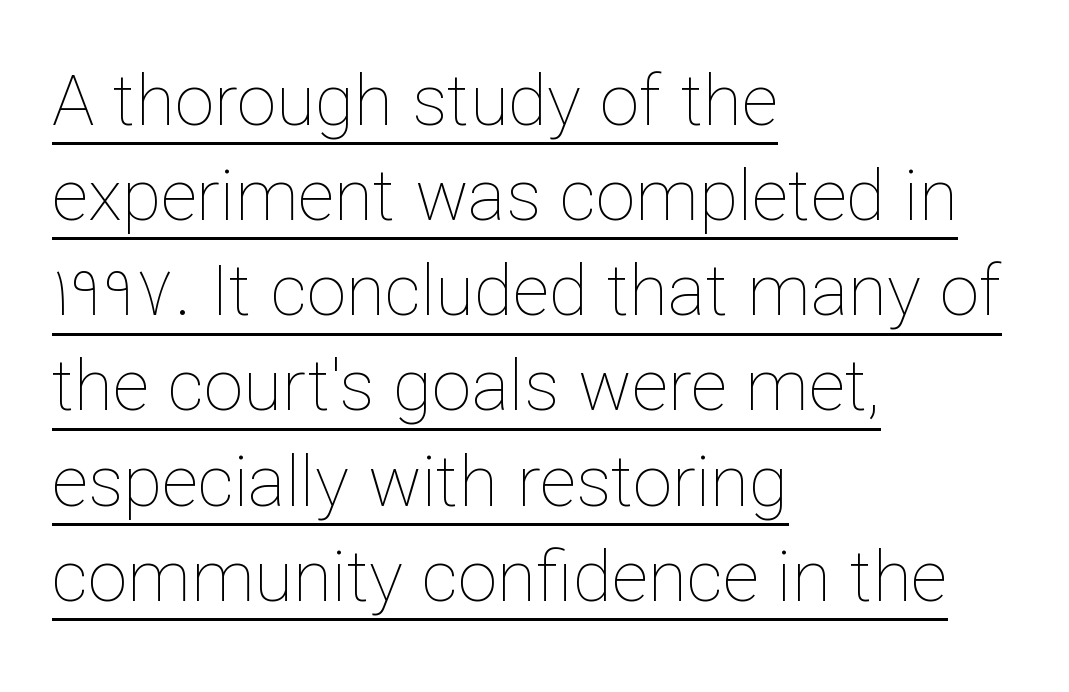
The image shows 71 px thin type, upright; set left-aligned, normal line spacing (1.34x), normal letter spacing, underlined; low stroke contrast and a medium x-height.
